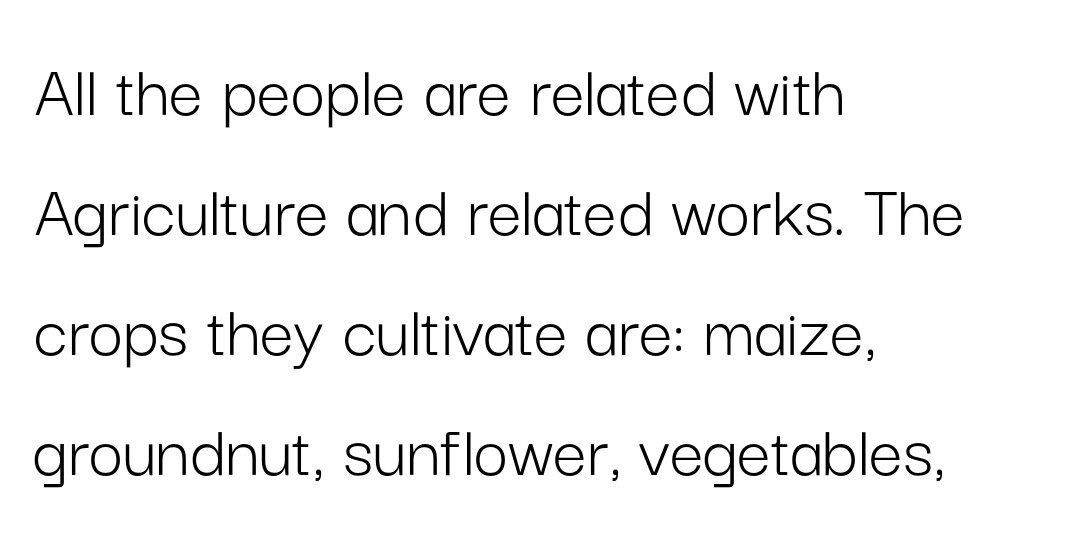
{"serif": "no", "italic": "no", "bold": "no", "weight": "light", "width": "normal", "stroke_contrast": "low", "x_height": "medium", "monospaced": "no", "underline": "no", "align": "left", "line_spacing": "normal", "line_spacing_ratio": 1.58, "letter_spacing": "normal", "letter_spacing_em": 0.0, "glyph_px": 76}
